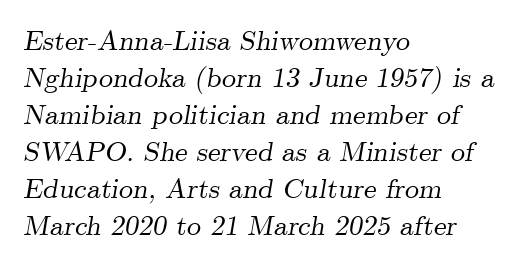
Style check: oblique. The rendering keeps characters at their native spacing. Successive baselines arrive at the customary interval. Each letter keeps its own natural width here, so spacing adapts to shape.
